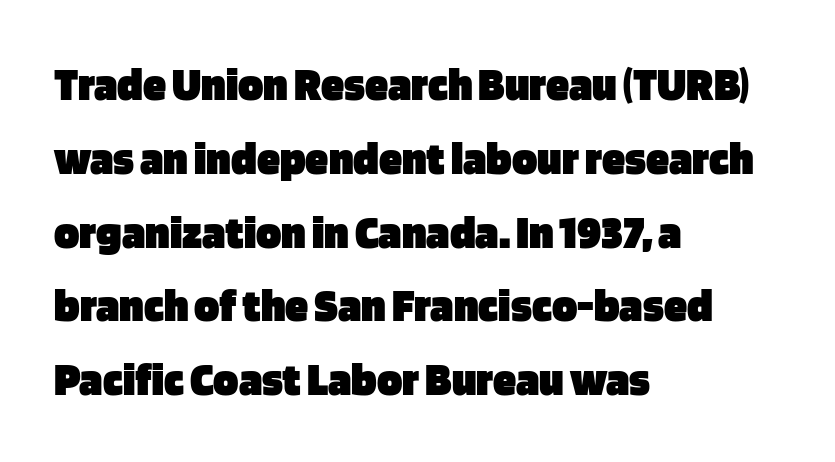
Q: Is the text bold? A: Yes.
Q: Is the text italic (slanted)? A: No, it is upright.
Q: Is the typeface a serif or a sans-serif typeface? A: Sans-serif.
Q: Is the text underlined? A: No.
Q: How is the paragraph aligned? A: Left-aligned.
Q: Is the spacing between letters normal or unusually wide? A: Normal.
Q: Is the spacing between lines tight, normal or loose? A: Normal.
Q: Width (condensed, normal, or wide)? A: Normal.
Q: Stroke contrast? A: Low.
Q: x-height? A: Large.
Q: Monospaced? A: No.
